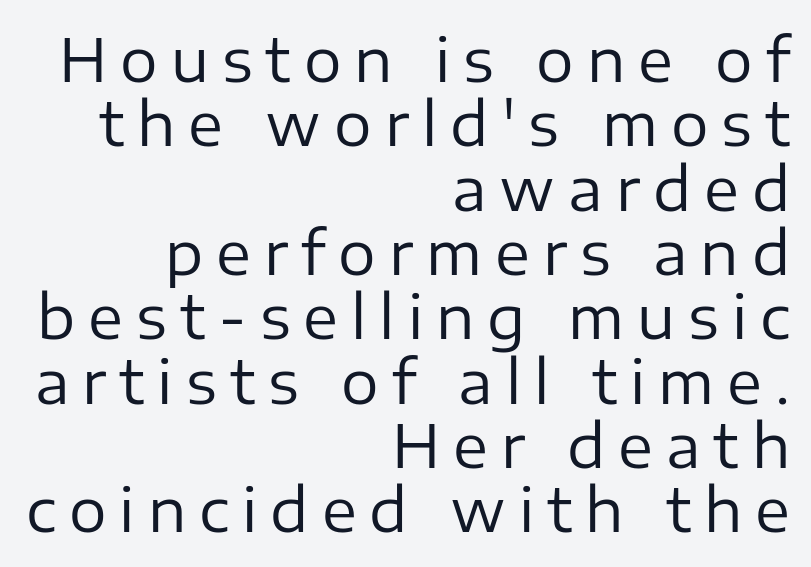
Q: Is the text bold? A: No.
Q: Is the text italic (slanted)? A: No, it is upright.
Q: Is the typeface a serif or a sans-serif typeface? A: Sans-serif.
Q: Is the text underlined? A: No.
Q: How is the paragraph aligned? A: Right-aligned.
Q: Is the spacing between letters normal or unusually wide? A: Unusually wide.
Q: Is the spacing between lines tight, normal or loose? A: Tight.
Q: Width (condensed, normal, or wide)? A: Normal.
Q: Stroke contrast? A: Low.
Q: x-height? A: Medium.
Q: Monospaced? A: No.
